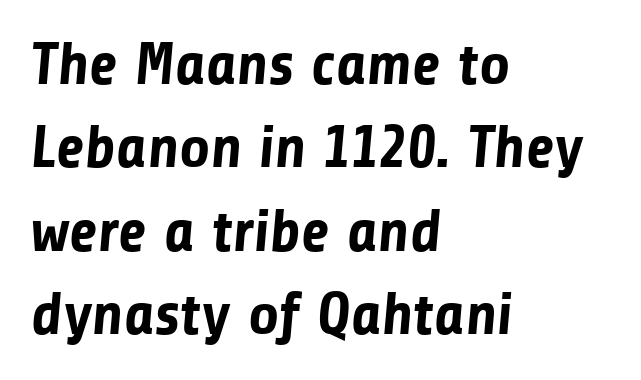
This is sans-serif lettering, the kind often seen on screens and signage. The designer left line spacing at the default. Strokes here are thick enough to call this a true bold. Is the block centered? No — it sits flush against the left margin. Unmarked baselines from the first word to the last.
